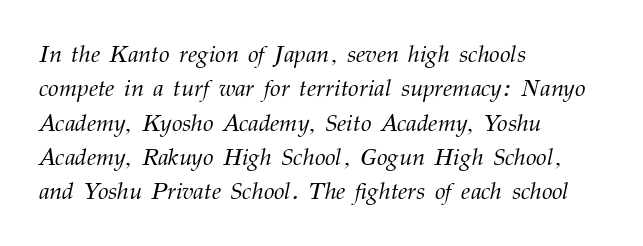
The image shows 24 px text type, italic (leaning right); set left-aligned, normal line spacing (1.43x), normal letter spacing, not underlined.
